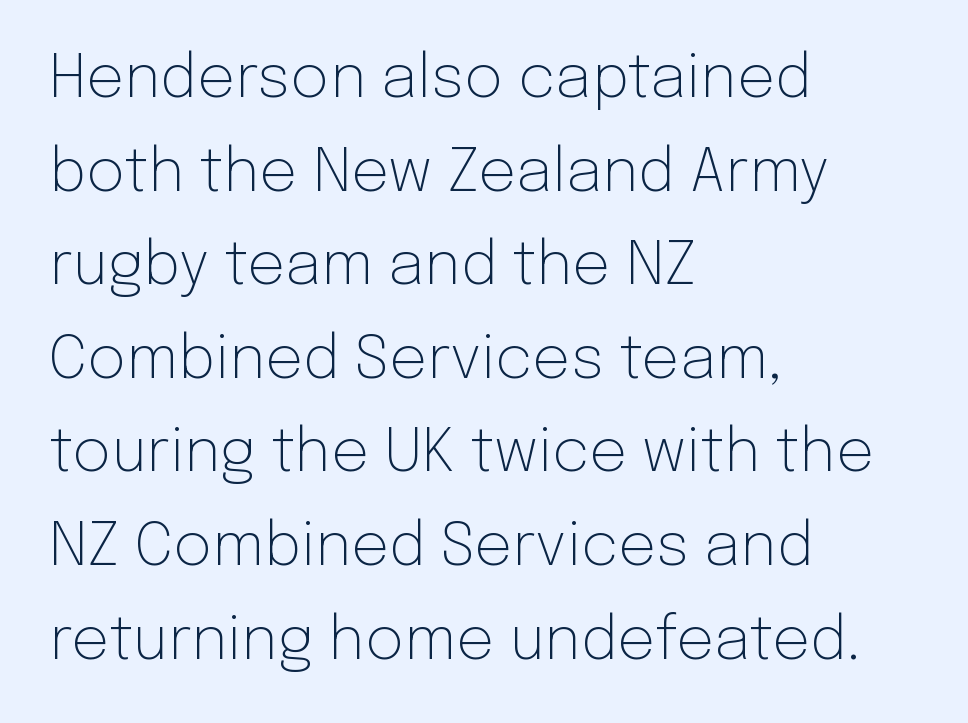
{"serif": "no", "italic": "no", "bold": "no", "weight": "light", "width": "normal", "stroke_contrast": "low", "x_height": "medium", "monospaced": "no", "underline": "no", "align": "left", "line_spacing": "normal", "line_spacing_ratio": 1.56, "letter_spacing": "normal", "letter_spacing_em": 0.0, "glyph_px": 60}
